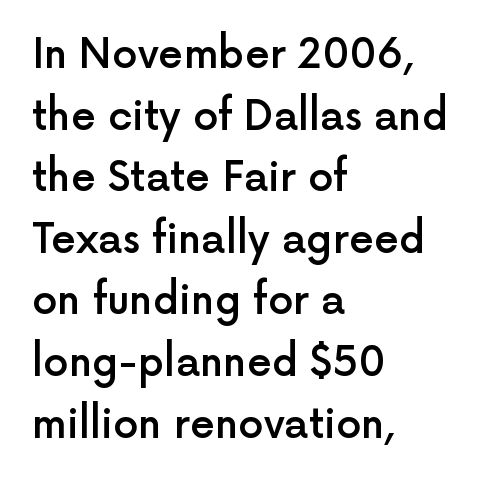
The image shows 40 px semibold sans-serif type, upright; set left-aligned, normal line spacing (1.54x), normal letter spacing, not underlined; a medium x-height.
